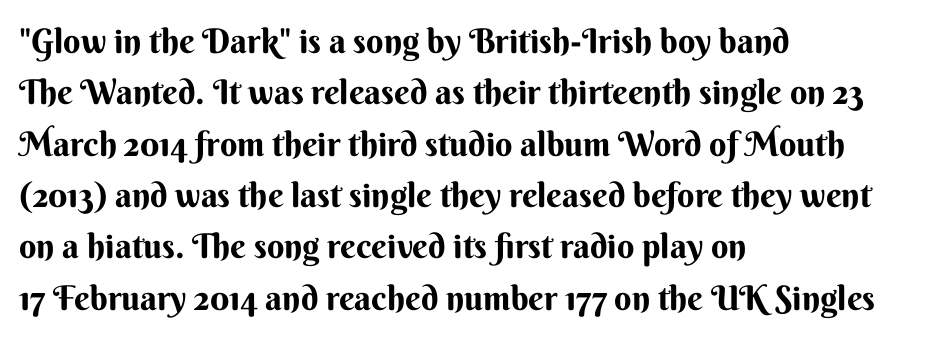
The image shows 34 px bold sans-serif type, upright; set left-aligned, normal line spacing (1.51x), normal letter spacing, not underlined; medium stroke contrast and a small x-height.
